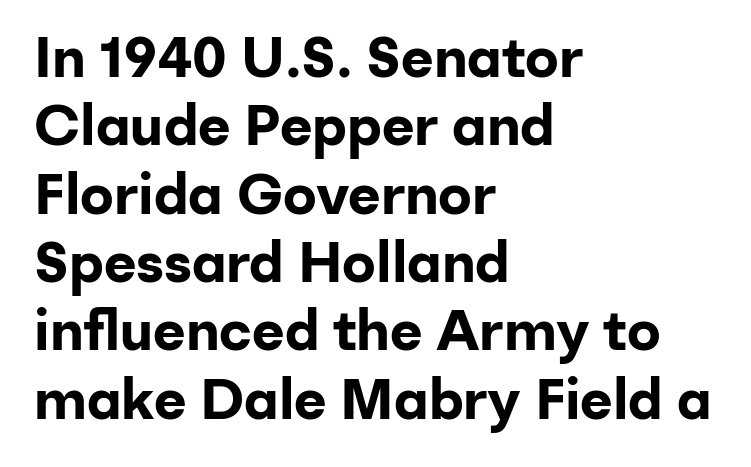
Between one letter and the next there's only the usual sliver of space. The text was rendered using a sans face with plain stroke endings. The text block is weighted toward the left margin, trailing off unevenly rightward. You could not count columns in this text — the font is proportionally spaced. The glyphs are unaccompanied by any horizontal stroke below them.
